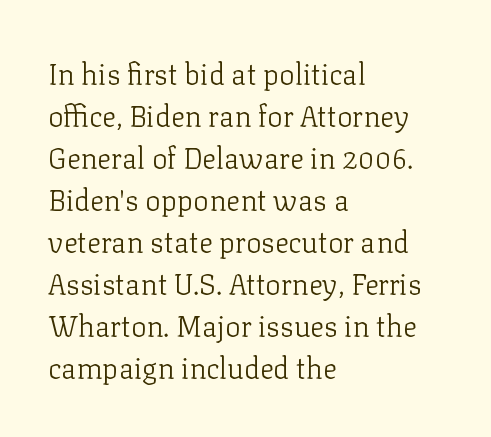
{"serif": "yes", "italic": "no", "bold": "no", "weight": "light", "width": "normal", "stroke_contrast": "low", "x_height": "medium", "monospaced": "no", "underline": "no", "align": "left", "line_spacing": "normal", "line_spacing_ratio": 1.45, "letter_spacing": "normal", "letter_spacing_em": 0.0, "glyph_px": 29}
